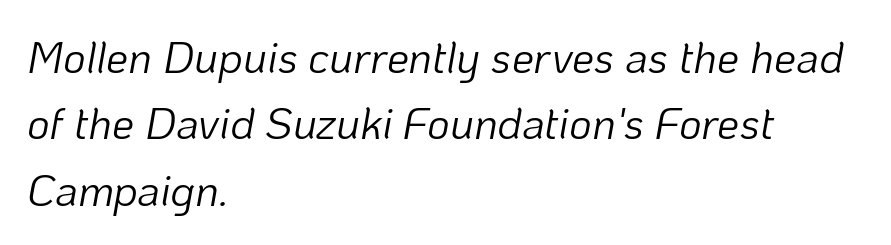
The image shows 44 px light type, italic (leaning right); set left-aligned, normal line spacing (1.51x), normal letter spacing, not underlined; low stroke contrast and a medium x-height.
